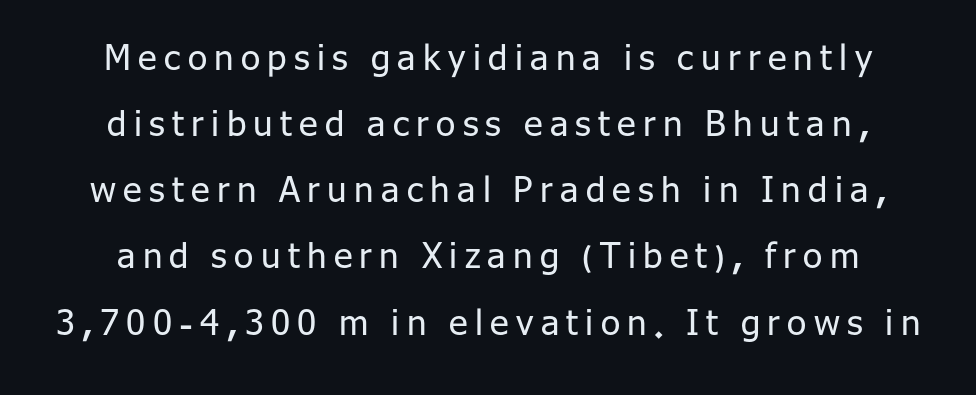
The image shows 35 px regular-weight sans-serif type, upright; set line spacing 1.89x, unusually wide letter spacing (+0.21 em), not underlined; low stroke contrast and a medium x-height.
